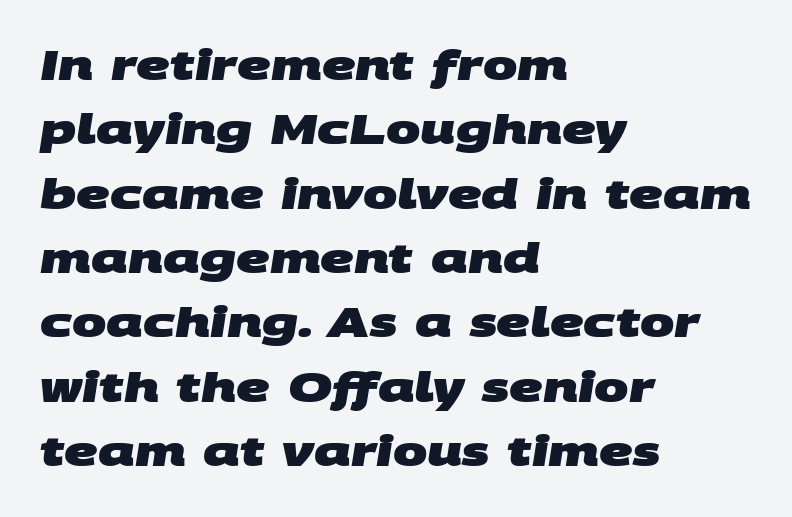
Q: Is the text bold? A: Yes.
Q: Is the typeface a serif or a sans-serif typeface? A: Sans-serif.
Q: Is the text underlined? A: No.
Q: How is the paragraph aligned? A: Left-aligned.
Q: Is the spacing between letters normal or unusually wide? A: Normal.
Q: Is the spacing between lines tight, normal or loose? A: Normal.
Q: Width (condensed, normal, or wide)? A: Wide.
Q: Stroke contrast? A: Medium.
Q: x-height? A: Large.
Q: Monospaced? A: No.
